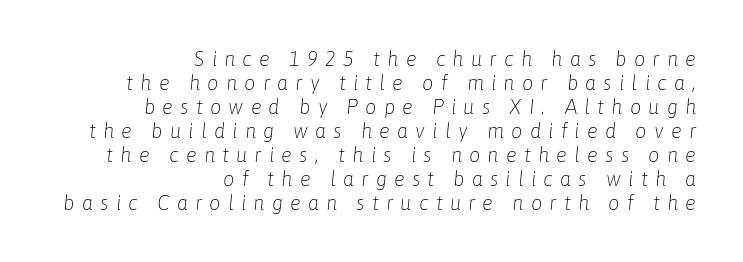
{"italic": "yes", "lean": "right", "slant_degrees": 6, "bold": "no", "underline": "no", "align": "right", "line_spacing_ratio": 1.2, "letter_spacing": "wide", "letter_spacing_em": 0.36, "glyph_px": 20}
